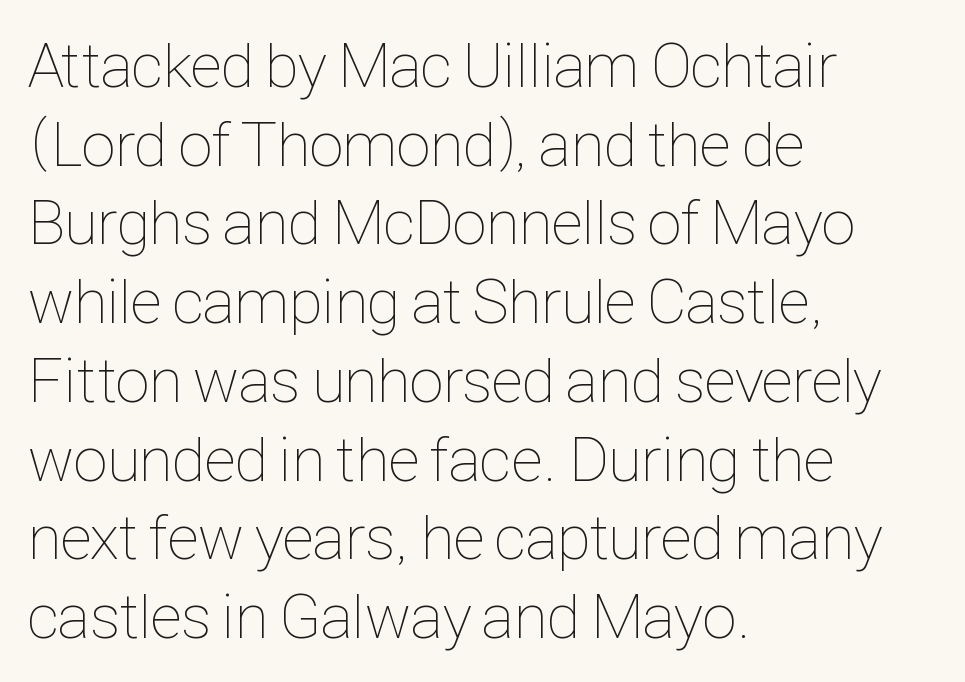
You could not count columns in this text — the font is proportionally spaced. No word sits above an underline. Look at the tracking — it's just the regular setting, nothing added. Italic? Not at all — the glyphs are vertical. The leading is moderate, giving the passage an even texture. Horizontally, the lines are justified to the leading edge only.
